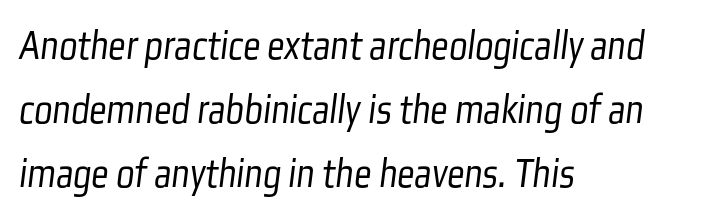
No letter is thick-stroked: the sample isn't bold. Serifs: no, the terminals of the letterforms are clean. Honestly, there is no underline to notice here at all. You could not count columns in this text — the font is proportionally spaced.
